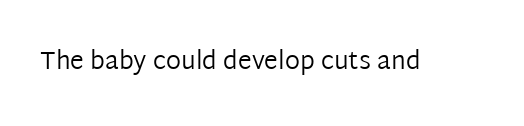
Q: Is the text bold? A: No.
Q: Is the text italic (slanted)? A: No, it is upright.
Q: Is the text underlined? A: No.
Q: Is the spacing between letters normal or unusually wide? A: Normal.
